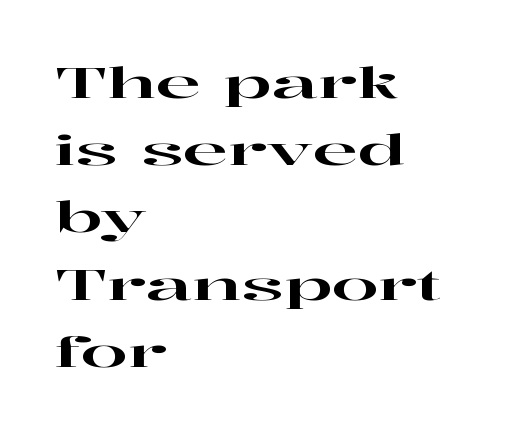
The image shows 42 px wide serif type, upright; set left-aligned, normal line spacing (1.6x), normal letter spacing, not underlined; high stroke contrast and a medium x-height.
